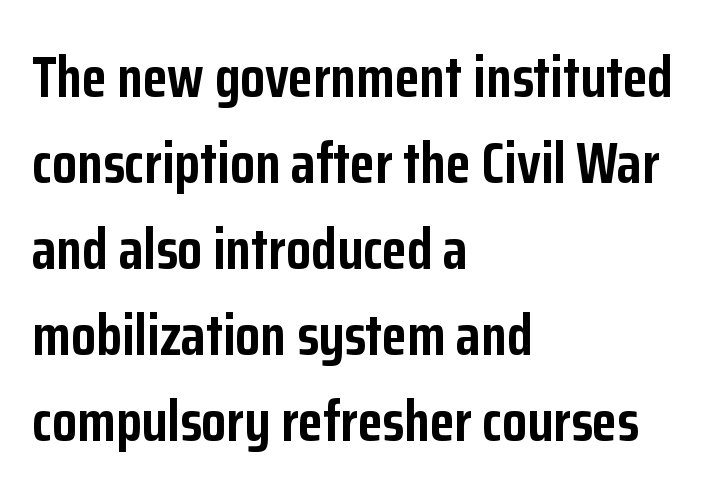
The horizontal fit of the characters is conventional and even. Reading down the column, the eye jumps a familiar distance to each next line. What weight is shown? A full bold with thick strokes. Looks like regular typesetting: each glyph gets only the width it needs.
